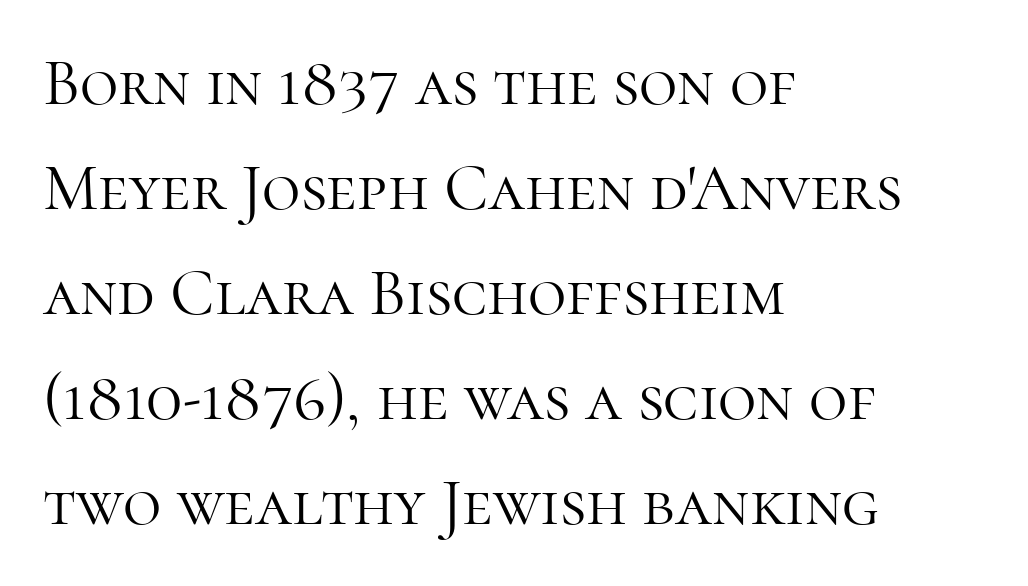
{"serif": "yes", "italic": "no", "bold": "no", "weight": "light", "width": "normal", "stroke_contrast": "high", "x_height": "medium", "monospaced": "no", "underline": "no", "align": "left", "line_spacing": "normal", "line_spacing_ratio": 1.59, "letter_spacing": "normal", "letter_spacing_em": 0.0, "glyph_px": 66}
